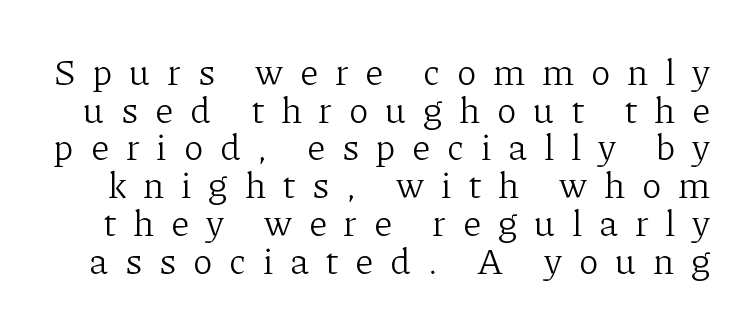
No italicization has been applied; the sample stays upright. On a weight scale, this lands at 450 or below. Small tapered or slab feet sit at the stroke ends, so this counts as serif. Varying glyph widths throughout — classic text-font behaviour. The block of text is dense from top to bottom, with scant space between rows.
